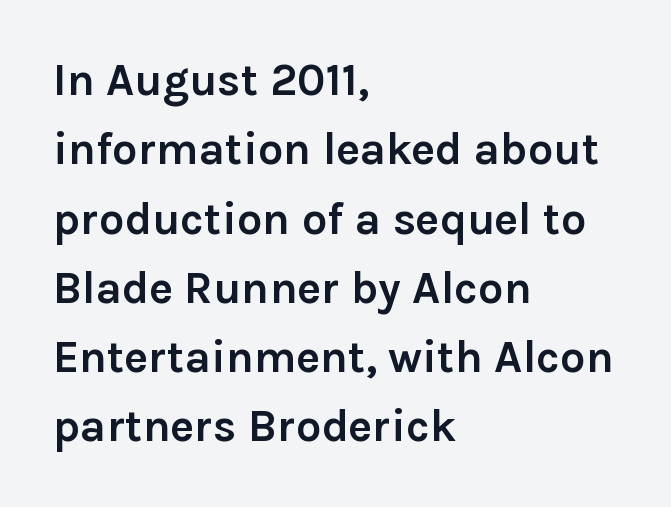
Q: Is the text bold? A: Yes.
Q: Is the text italic (slanted)? A: No, it is upright.
Q: Is the typeface a serif or a sans-serif typeface? A: Sans-serif.
Q: Is the text underlined? A: No.
Q: How is the paragraph aligned? A: Left-aligned.
Q: Is the spacing between letters normal or unusually wide? A: Normal.
Q: Is the spacing between lines tight, normal or loose? A: Normal.
Q: Width (condensed, normal, or wide)? A: Normal.
Q: x-height? A: Medium.
Q: Monospaced? A: No.
